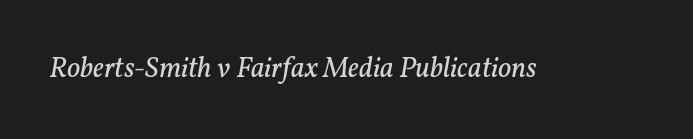
Q: Is the text bold? A: No.
Q: Is the text italic (slanted)? A: Yes, it leans right by about 11 degrees.
Q: Is the typeface a serif or a sans-serif typeface? A: Serif.
Q: Is the text underlined? A: No.
Q: Is the spacing between letters normal or unusually wide? A: Normal.
Q: Width (condensed, normal, or wide)? A: Normal.
Q: Stroke contrast? A: Low.
Q: x-height? A: Medium.
Q: Monospaced? A: No.
